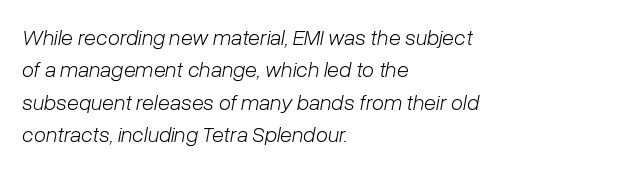
The image shows 22 px text type, italic (leaning right); set left-aligned, normal line spacing (1.47x), normal letter spacing, not underlined.
